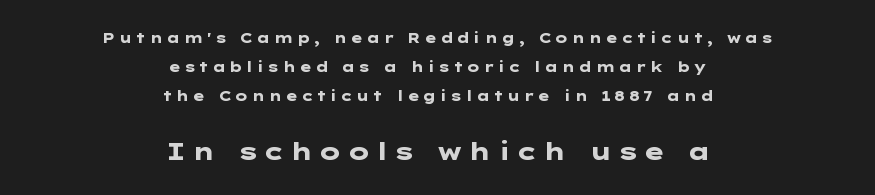
{"italic": "no", "bold": "yes", "underline": "no", "align": "center", "line_spacing": "loose", "line_spacing_ratio": 2.08, "larger_block": "second", "size_ratio": 1.71, "glyph_px": 24}
